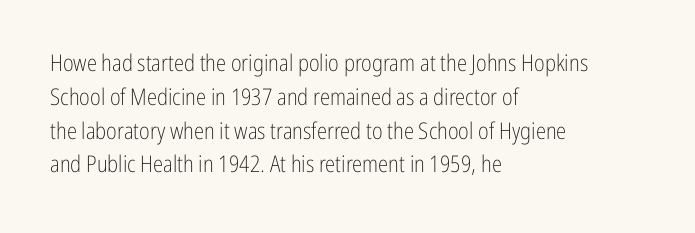
{"italic": "no", "bold": "no", "underline": "no", "align": "left", "line_spacing": "normal", "line_spacing_ratio": 1.47, "letter_spacing": "normal", "letter_spacing_em": 0.0, "glyph_px": 23}
